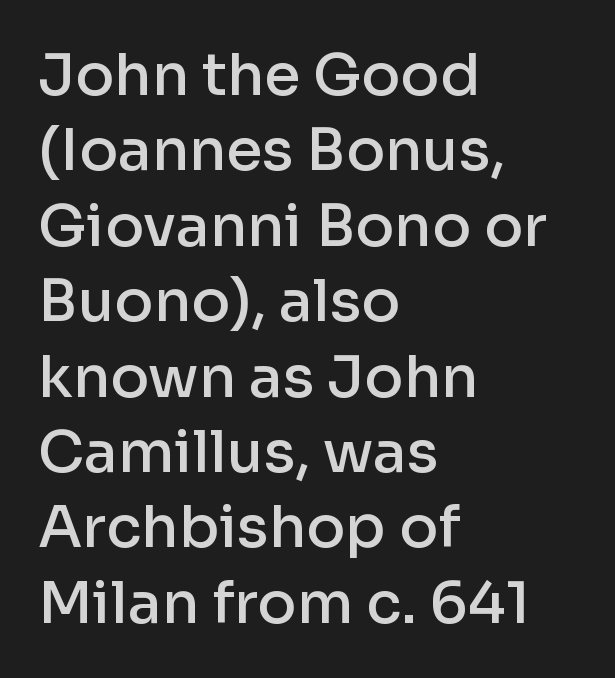
The image shows 58 px semibold sans-serif type, upright; set left-aligned, normal line spacing (1.3x), normal letter spacing, not underlined; low stroke contrast and a medium x-height.
